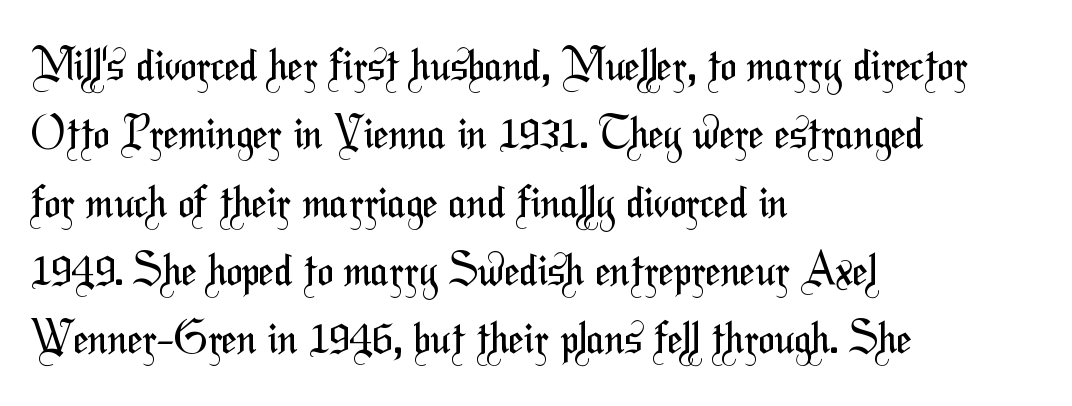
{"serif": "no", "bold": "no", "weight": "regular", "width": "condensed", "stroke_contrast": "medium", "x_height": "medium", "monospaced": "no", "underline": "no", "align": "left", "line_spacing": "normal", "line_spacing_ratio": 1.59, "letter_spacing": "normal", "letter_spacing_em": 0.0, "glyph_px": 43}
